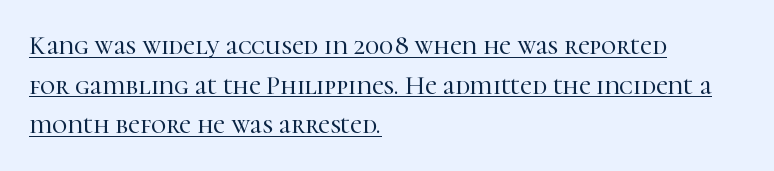
{"italic": "no", "underline": "yes", "align": "left", "line_spacing": "normal", "line_spacing_ratio": 1.52, "letter_spacing": "normal", "letter_spacing_em": 0.0, "glyph_px": 26}
